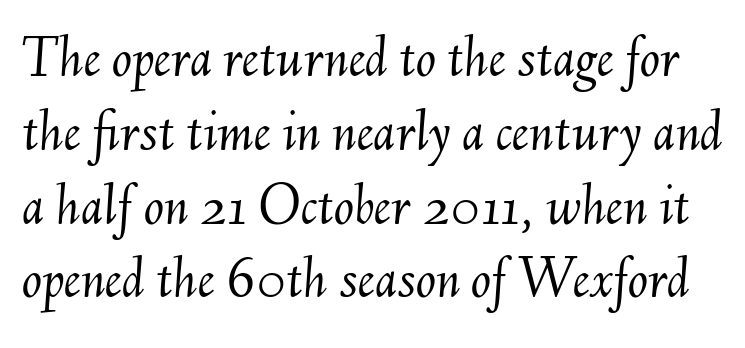
Look at the tracking — it's just the regular setting, nothing added. Every character sits at an angle, as italics do. Plain, unruled lines of type. The weight would be labelled regular, book, light, or lighter still. Note the varied advance widths — an 'i' is clearly narrower than an 'm'.
